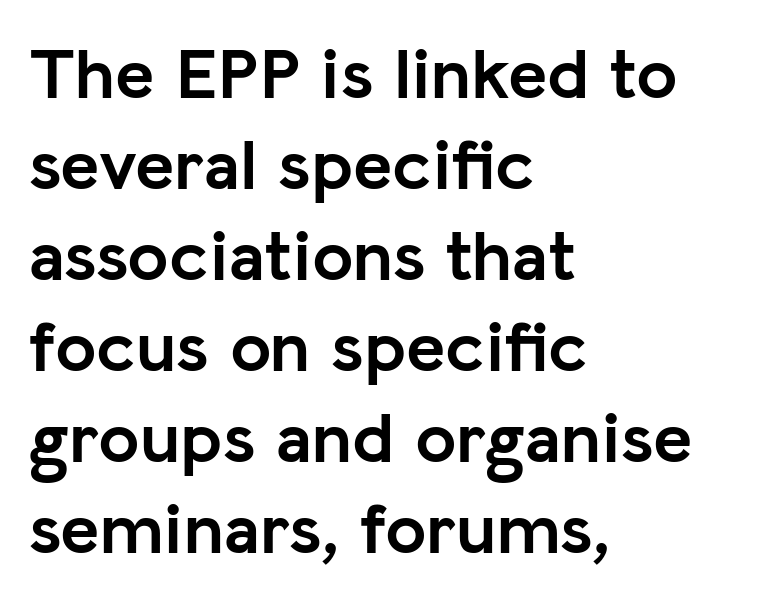
Look at the bottom of the vertical strokes: they stop flat, with no serifs. Where is the straight margin? On the left. Standard letterfit; no display-style spreading of the glyphs. The space beneath each line is pristine and unruled.
